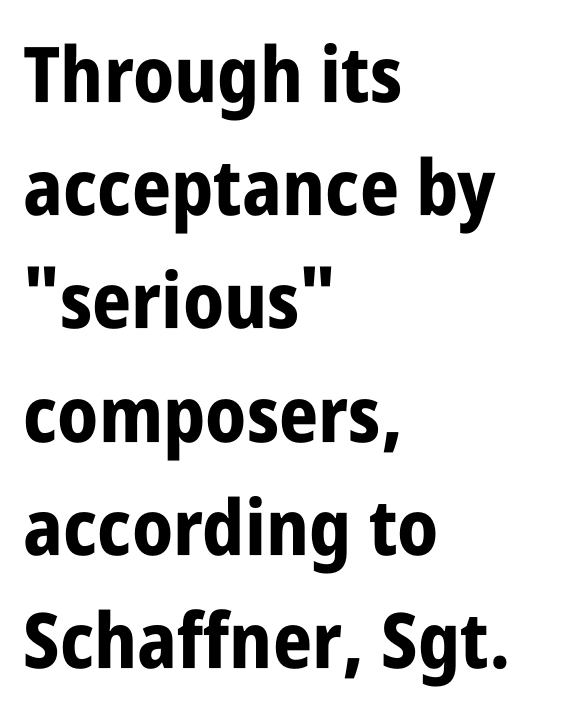
The image shows 77 px bold, condensed sans-serif type, upright; set left-aligned, normal line spacing (1.47x), normal letter spacing, not underlined; low stroke contrast and a large x-height.
